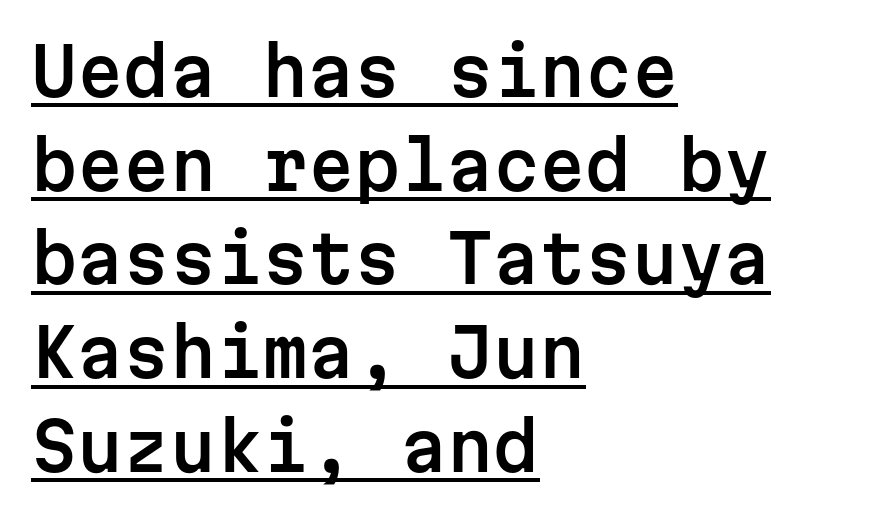
Q: Is the text italic (slanted)? A: No, it is upright.
Q: Is the typeface a serif or a sans-serif typeface? A: Sans-serif.
Q: Is the text underlined? A: Yes.
Q: How is the paragraph aligned? A: Left-aligned.
Q: Is the spacing between letters normal or unusually wide? A: Normal.
Q: Is the spacing between lines tight, normal or loose? A: Normal.
Q: Width (condensed, normal, or wide)? A: Normal.
Q: Stroke contrast? A: Low.
Q: x-height? A: Medium.
Q: Monospaced? A: Yes.
